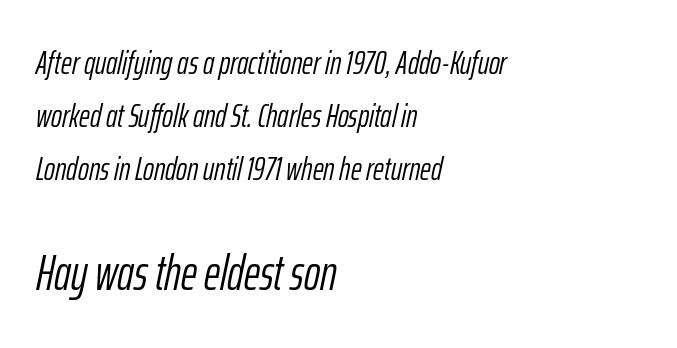
Q: Is the text bold? A: No.
Q: Is the text italic (slanted)? A: Yes, it leans right by about 12 degrees.
Q: Is the text underlined? A: No.
Q: How is the paragraph aligned? A: Left-aligned.
Q: Is the spacing between letters normal or unusually wide? A: Normal.
Q: Is the spacing between lines tight, normal or loose? A: Normal.
Q: Which block of text is set in a larger size, the first (top) or the second (bottom)? A: The second (bottom) one.
Q: Width (condensed, normal, or wide)? A: Condensed.
Q: Stroke contrast? A: Low.
Q: x-height? A: Medium.
Q: Monospaced? A: No.
